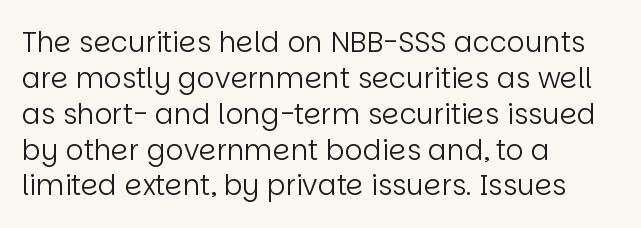
The image shows 28 px regular-weight sans-serif type, upright; set left-aligned, normal line spacing (1.28x), normal letter spacing, not underlined; low stroke contrast and a large x-height.
